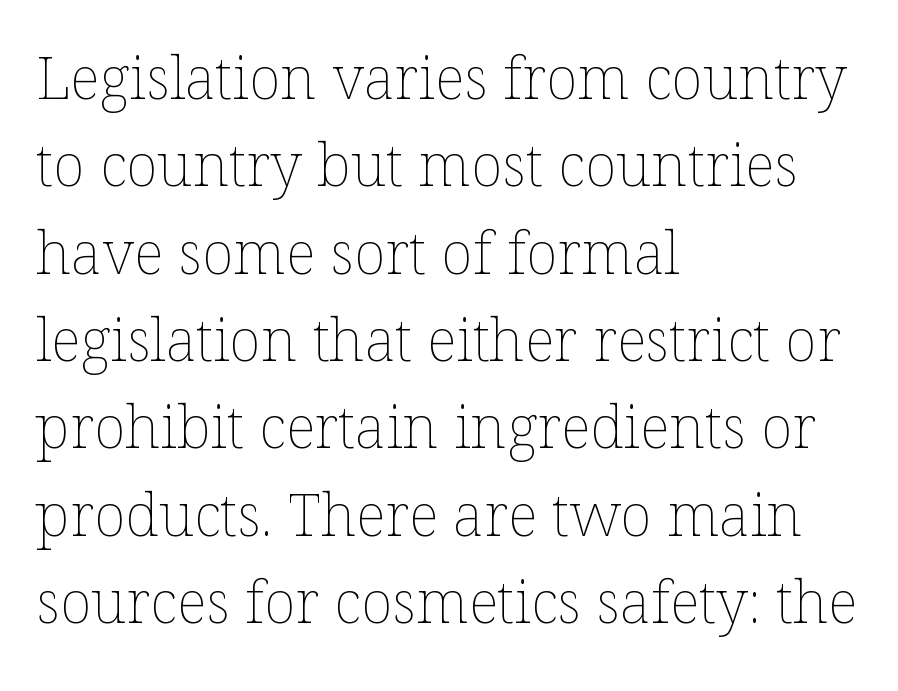
{"italic": "no", "bold": "no", "weight": "thin", "width": "normal", "stroke_contrast": "low", "x_height": "medium", "monospaced": "no", "underline": "no", "align": "left", "line_spacing": "normal", "line_spacing_ratio": 1.48, "letter_spacing": "normal", "letter_spacing_em": 0.0, "glyph_px": 59}
